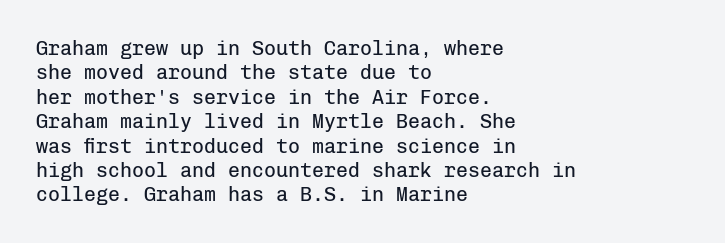
{"italic": "no", "bold": "no", "underline": "no", "align": "left", "line_spacing_ratio": 1.22, "letter_spacing": "normal", "letter_spacing_em": 0.0, "glyph_px": 20}
